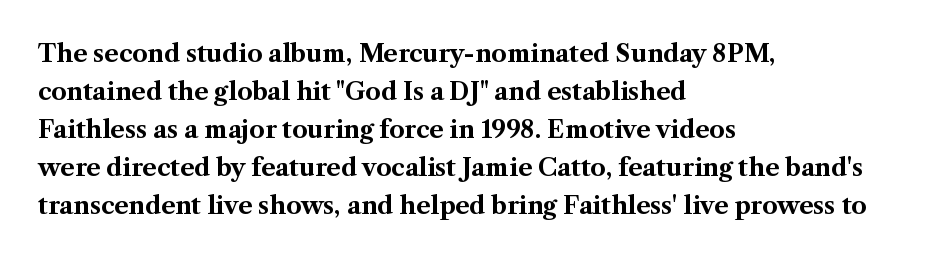
{"italic": "no", "bold": "yes", "underline": "no", "align": "left", "line_spacing": "normal", "line_spacing_ratio": 1.58, "letter_spacing": "normal", "letter_spacing_em": 0.0, "glyph_px": 24}
